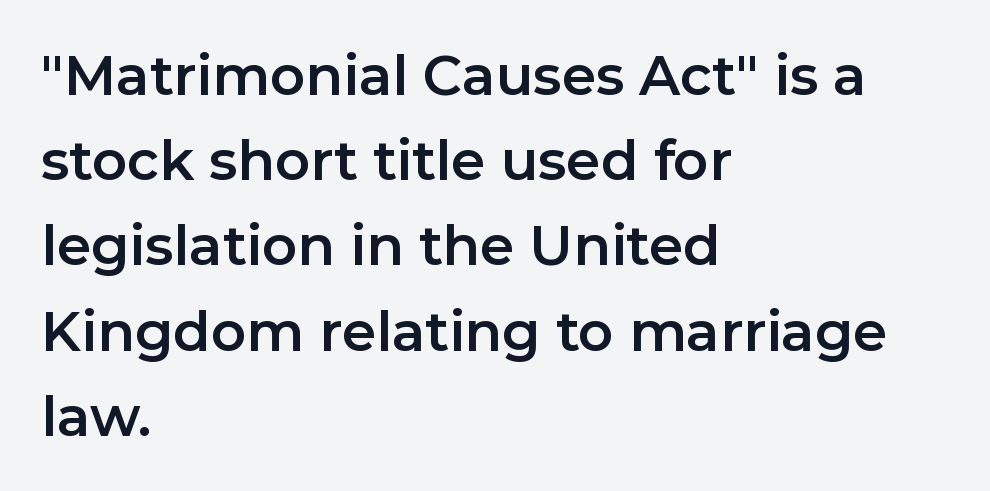
The image shows 55 px sans-serif type, upright; set left-aligned, normal line spacing (1.55x), normal letter spacing, not underlined; low stroke contrast and a medium x-height.
